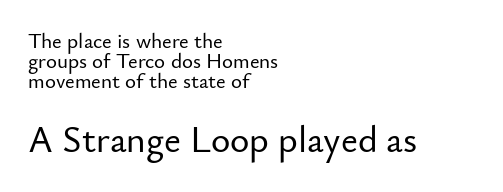
Q: Is the text italic (slanted)? A: No, it is upright.
Q: Is the typeface a serif or a sans-serif typeface? A: Sans-serif.
Q: Is the text underlined? A: No.
Q: How is the paragraph aligned? A: Left-aligned.
Q: Is the spacing between letters normal or unusually wide? A: Normal.
Q: Is the spacing between lines tight, normal or loose? A: Tight.
Q: Which block of text is set in a larger size, the first (top) or the second (bottom)? A: The second (bottom) one.
Q: Width (condensed, normal, or wide)? A: Normal.
Q: Stroke contrast? A: Low.
Q: x-height? A: Small.
Q: Monospaced? A: No.
